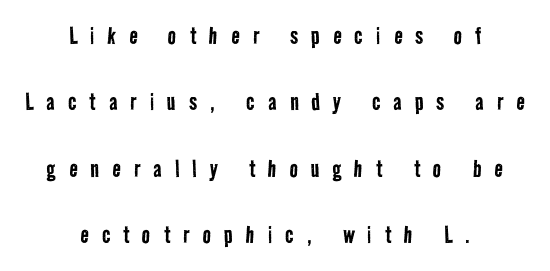
The image shows 28 px regular-weight, condensed sans-serif type; set centered, loose line spacing (2.37x), unusually wide letter spacing (+0.47 em), not underlined; low stroke contrast and a medium x-height.
